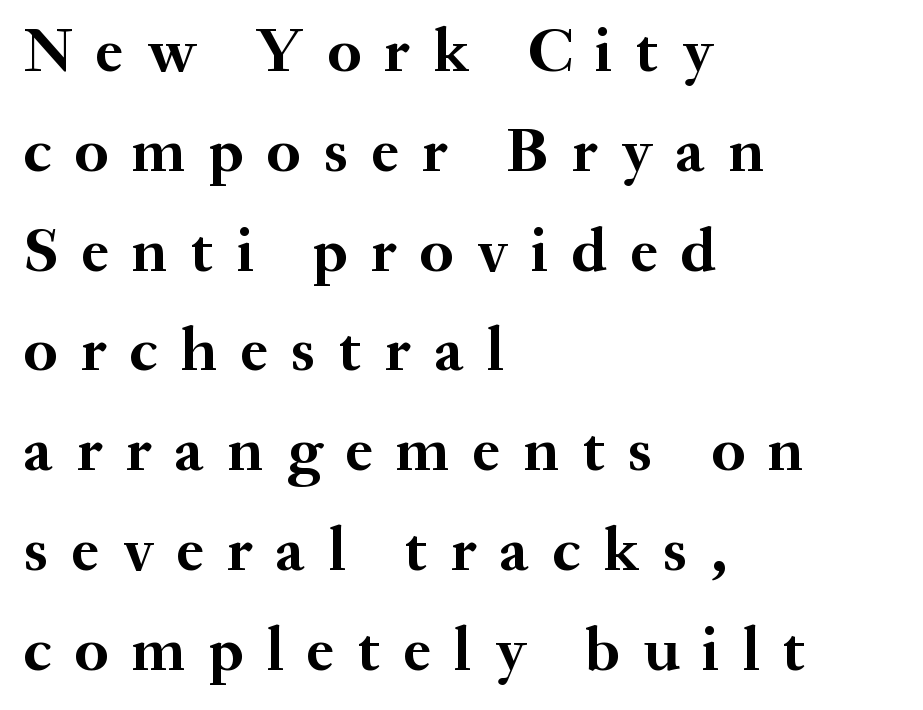
{"serif": "yes", "italic": "no", "bold": "yes", "weight": "semibold", "width": "normal", "stroke_contrast": "medium", "x_height": "small", "monospaced": "no", "underline": "no", "align": "left", "line_spacing": "normal", "line_spacing_ratio": 1.61, "letter_spacing": "wide", "letter_spacing_em": 0.38, "glyph_px": 62}
